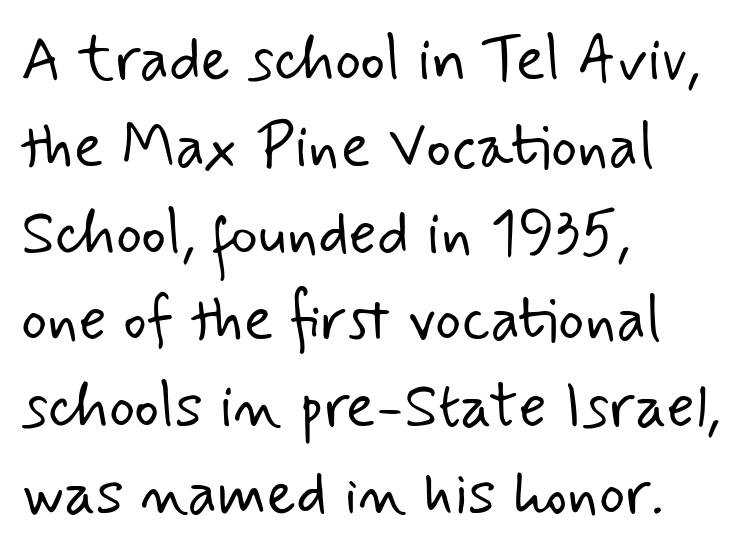
The image shows 62 px light sans-serif type; set left-aligned, normal line spacing (1.4x), normal letter spacing, not underlined; low stroke contrast and a small x-height.
